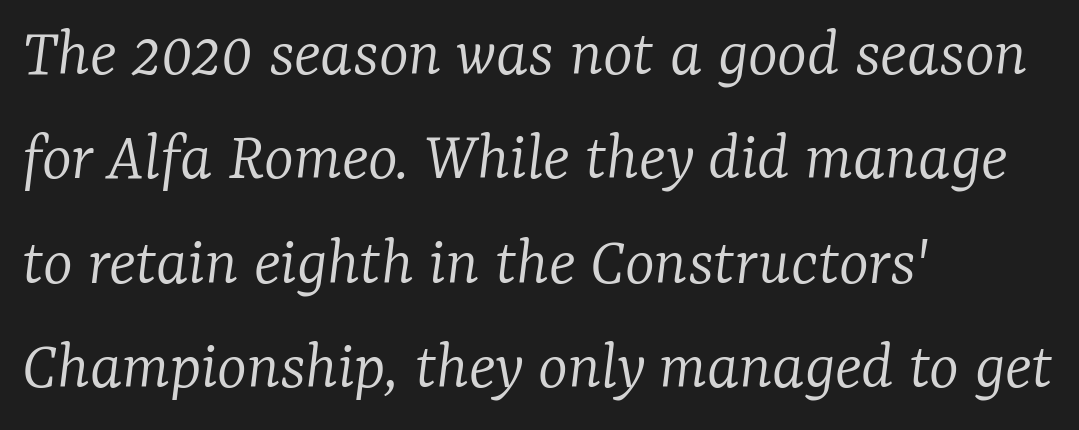
Check under the words: just untouched page. Old-style or modern, the face here clearly has serifs. Observe the lean: these are italic letterforms. Letters have the restrained weight of plain body copy at most. Normally led — the rows are evenly, conventionally spaced. Each word holds together tightly as a unit, with standard inter-letter gaps.
